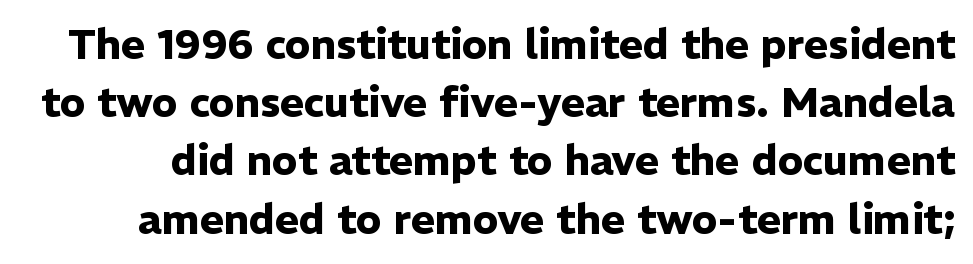
Nothing sits at the stroke ends, so this counts as sans-serif. A clean baseline with only descenders dipping below it. The glyphs have the mass of a bold cut. Looks like regular typesetting: each glyph gets only the width it needs. If you measured baseline to baseline, you'd find a middling distance.
